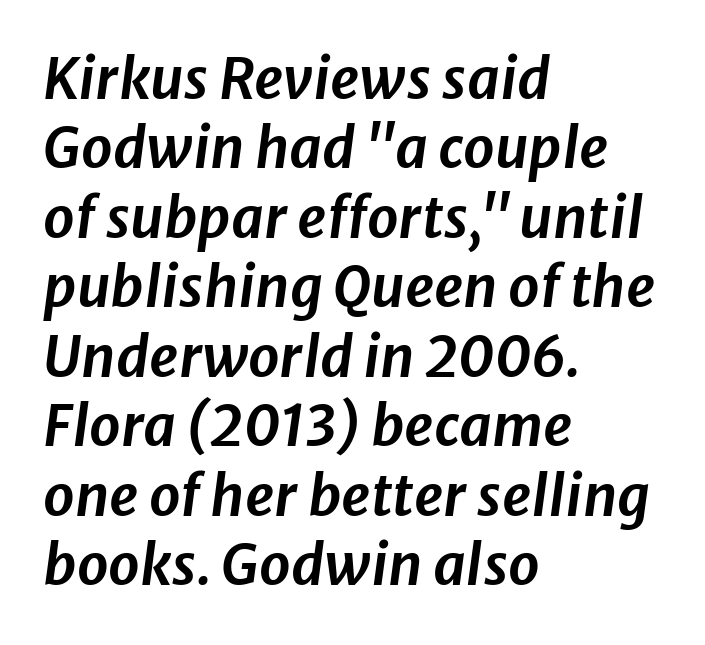
{"italic": "yes", "lean": "right", "slant_degrees": 8, "width": "normal", "stroke_contrast": "low", "x_height": "medium", "monospaced": "no", "underline": "no", "align": "left", "line_spacing_ratio": 1.24, "letter_spacing": "normal", "letter_spacing_em": 0.0, "glyph_px": 56}
